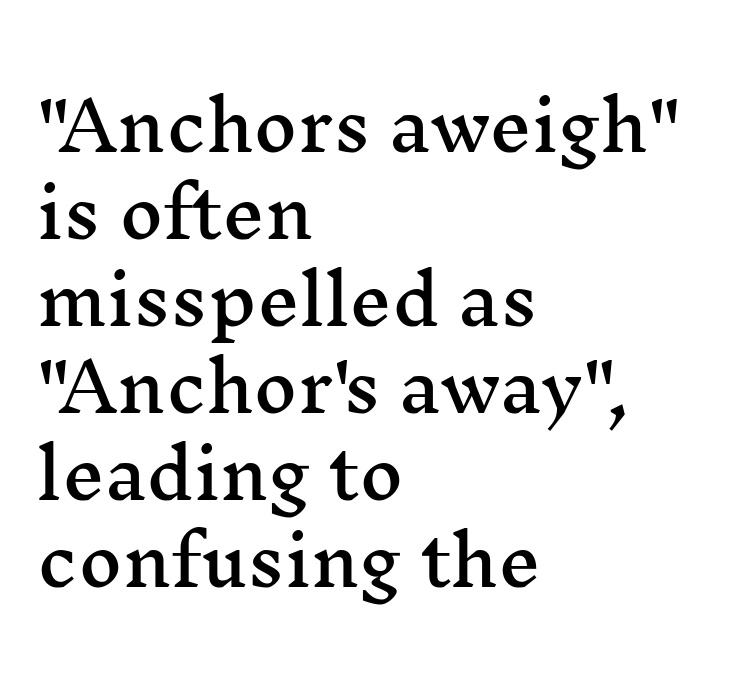
{"serif": "yes", "italic": "no", "width": "wide", "stroke_contrast": "medium", "x_height": "medium", "monospaced": "no", "underline": "no", "align": "left", "line_spacing": "normal", "line_spacing_ratio": 1.3, "letter_spacing": "normal", "letter_spacing_em": 0.0, "glyph_px": 67}
